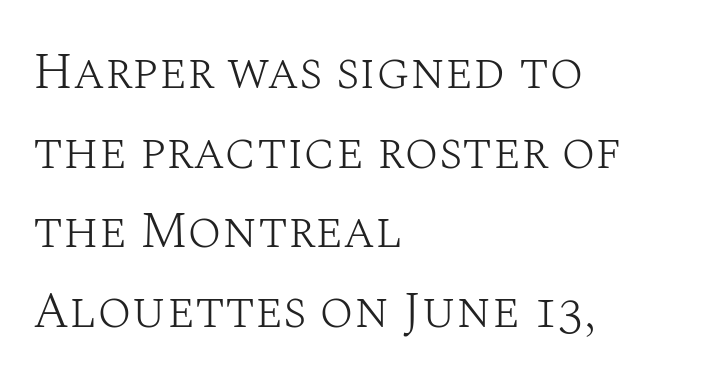
The image shows 51 px light serif type, upright; set left-aligned, normal line spacing (1.56x), normal letter spacing, not underlined; medium stroke contrast and a large x-height.
